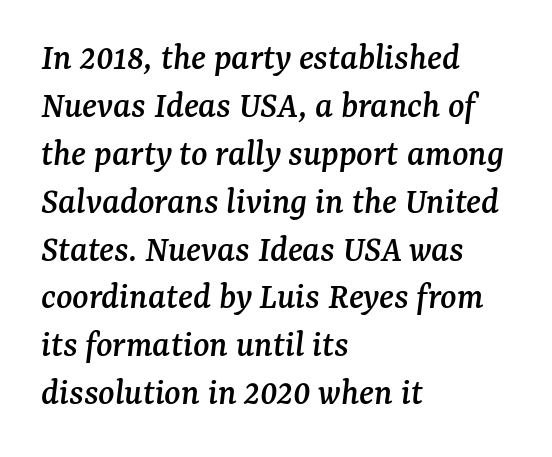
{"serif": "yes", "italic": "yes", "lean": "right", "slant_degrees": 7, "width": "normal", "stroke_contrast": "medium", "x_height": "medium", "monospaced": "no", "underline": "no", "align": "left", "line_spacing": "normal", "line_spacing_ratio": 1.26, "letter_spacing": "normal", "letter_spacing_em": 0.0, "glyph_px": 38}
